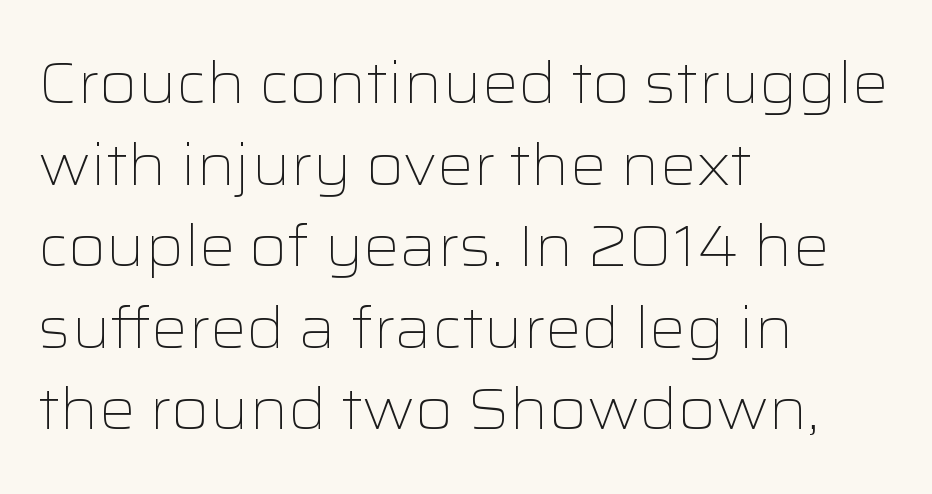
The image shows 57 px light, wide sans-serif type, upright; set left-aligned, normal line spacing (1.43x), normal letter spacing, not underlined; low stroke contrast and a medium x-height.
